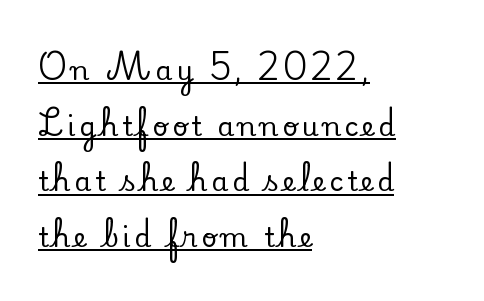
If you drew a line through each stem, it would be perfectly vertical. Summary of vertical rhythm: relaxed, with wide interline spacing. Reading down the block, your eye returns to a fixed left position each line. Quick note: underline on.
